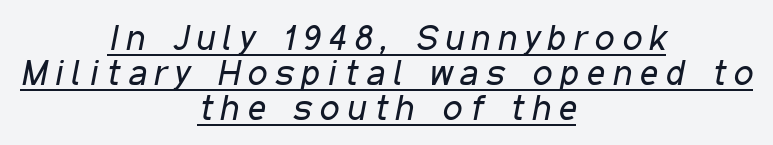
{"italic": "yes", "lean": "right", "slant_degrees": 11, "bold": "no", "weight": "regular", "width": "condensed", "stroke_contrast": "low", "x_height": "medium", "monospaced": "no", "underline": "yes", "align": "center", "line_spacing": "tight", "line_spacing_ratio": 1.0, "letter_spacing": "wide", "letter_spacing_em": 0.23, "glyph_px": 35}
